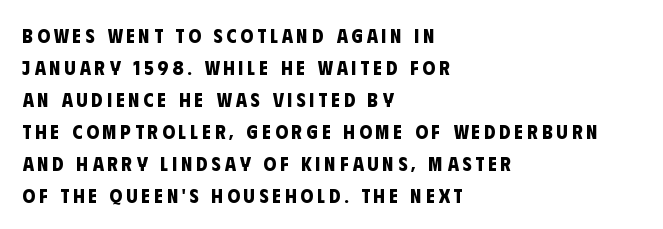
No word sits above an underline. These lines carry a lot of weight — the face is fully bold. The letters are spread apart with noticeably loose tracking. Compared with typical paragraphs, the rows here are spaced about the same.
